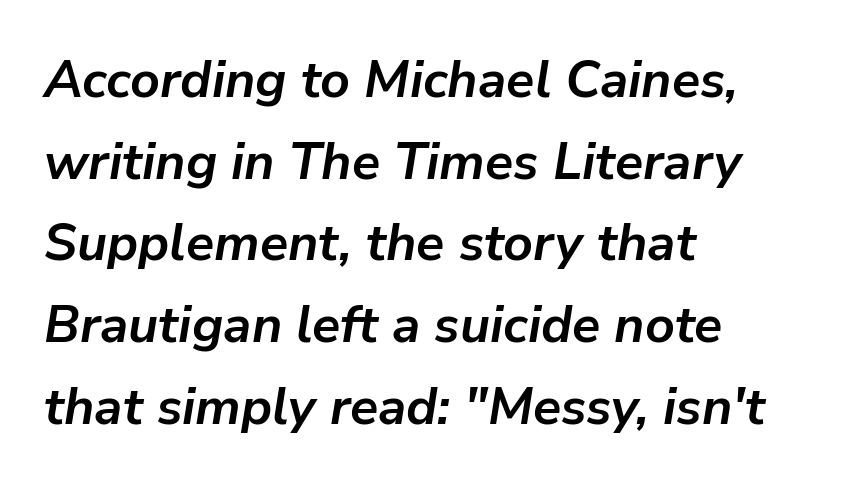
The image shows 52 px semibold type, italic (leaning right); set left-aligned, normal line spacing (1.57x), normal letter spacing, not underlined; low stroke contrast and a medium x-height.
